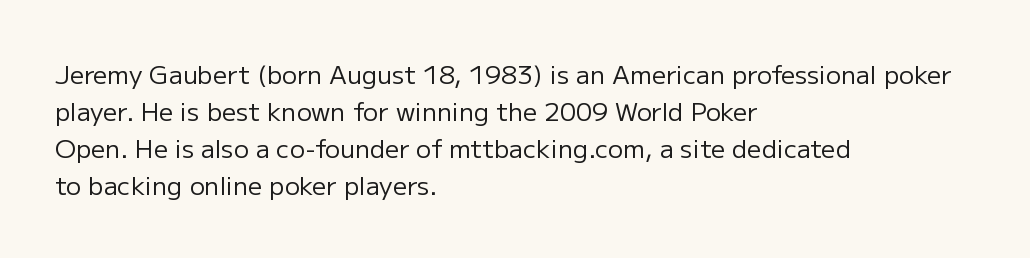
The image shows 25 px text type, upright; set left-aligned, normal line spacing (1.48x), normal letter spacing, not underlined.
